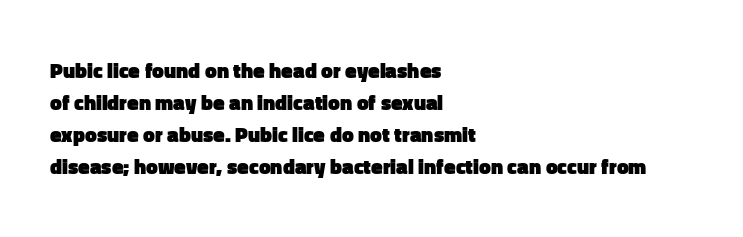
Tracking value appears to be zero — textbook default spacing. Is the type bold? Yes — the strokes are clearly thick and heavy. The block of text has a typical density, with ordinary space between rows. The rag falls on the right side of this text block. Words float on clear page, feet unadorned.
